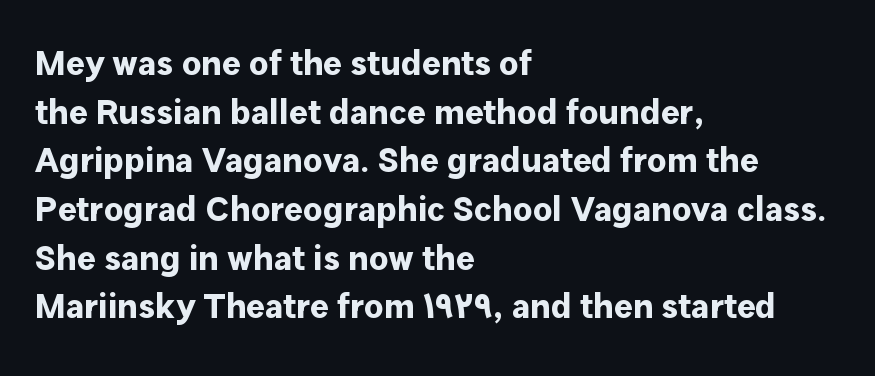
{"serif": "no", "italic": "no", "bold": "yes", "weight": "bold", "width": "normal", "stroke_contrast": "low", "x_height": "medium", "monospaced": "no", "underline": "no", "align": "left", "line_spacing": "normal", "line_spacing_ratio": 1.39, "letter_spacing": "normal", "letter_spacing_em": 0.0, "glyph_px": 35}
